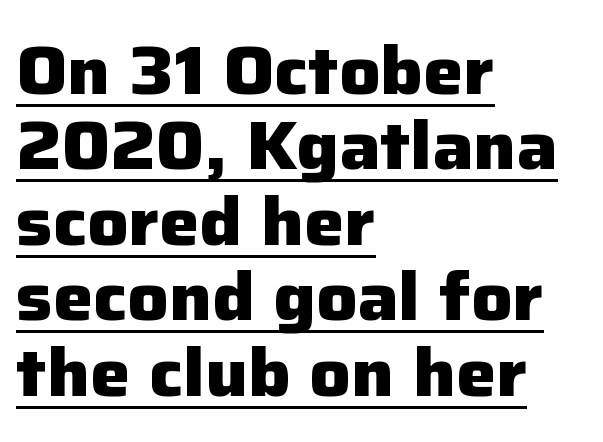
{"serif": "no", "italic": "no", "bold": "yes", "weight": "heavy", "width": "normal", "stroke_contrast": "low", "x_height": "medium", "monospaced": "no", "underline": "yes", "align": "left", "line_spacing": "tight", "line_spacing_ratio": 1.11, "letter_spacing": "normal", "letter_spacing_em": 0.0, "glyph_px": 68}
